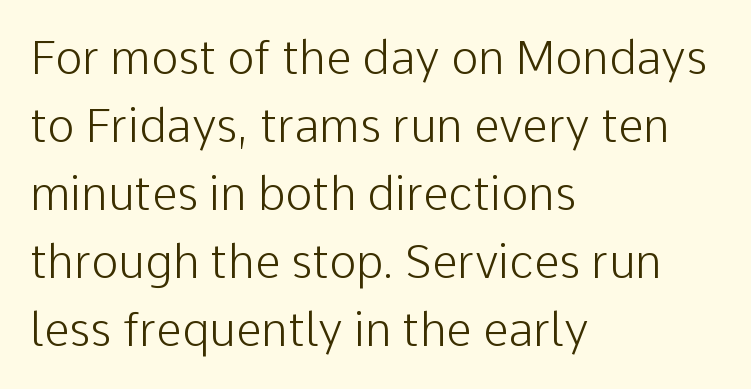
{"serif": "no", "italic": "no", "bold": "no", "weight": "light", "width": "normal", "stroke_contrast": "low", "x_height": "medium", "monospaced": "no", "underline": "no", "align": "left", "line_spacing": "normal", "line_spacing_ratio": 1.48, "letter_spacing": "normal", "letter_spacing_em": 0.0, "glyph_px": 46}
